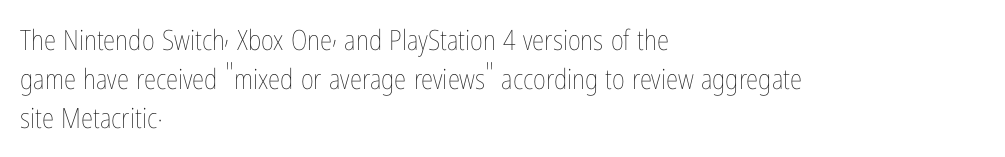
If you measured baseline to baseline, you'd find a middling distance. Weight: not bold — regular or lighter. A typesetter would call this zero additional tracking. No word sits above an underline. Spacing verdict: proportional, widths tailored to each character. Which margin do the lines hug? The left one — the right edge is uneven.
